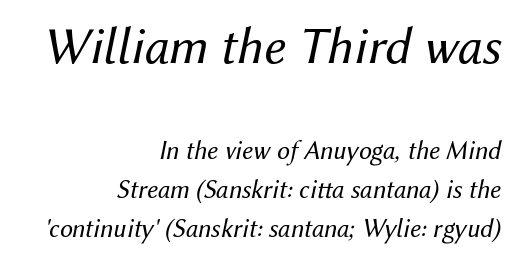
The image shows 52 px regular-weight type, italic (leaning right); set right-aligned, normal line spacing (1.49x), normal letter spacing, not underlined; the first (top) block is 2.0x larger; medium stroke contrast and a medium x-height.
